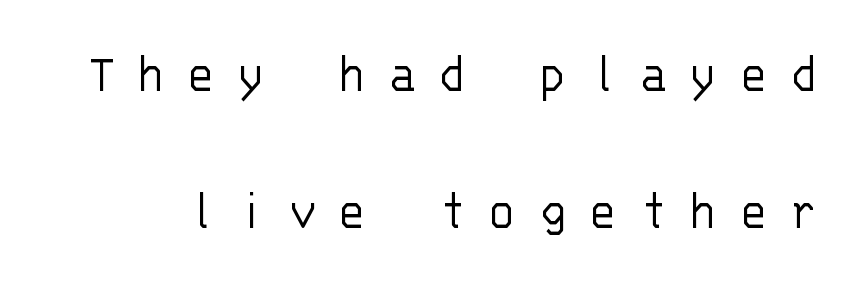
Q: Is the text bold? A: No.
Q: Is the text italic (slanted)? A: No, it is upright.
Q: Is the typeface a serif or a sans-serif typeface? A: Sans-serif.
Q: Is the text underlined? A: No.
Q: Is the spacing between letters normal or unusually wide? A: Unusually wide.
Q: Is the spacing between lines tight, normal or loose? A: Loose.
Q: Width (condensed, normal, or wide)? A: Normal.
Q: Stroke contrast? A: Low.
Q: x-height? A: Large.
Q: Monospaced? A: Yes.
